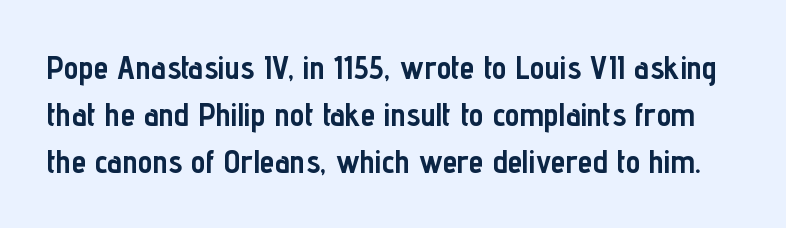
The image shows 33 px semibold, condensed sans-serif type, upright; set normal line spacing (1.42x), normal letter spacing, not underlined; low stroke contrast and a medium x-height.
